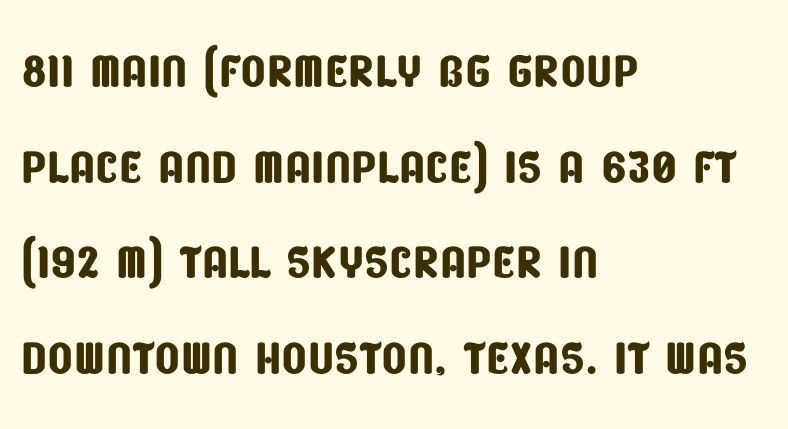
The characters display no serif detailing; their extremities are plain. A clean baseline with only descenders dipping below it. The letters advance in unequal steps, a hallmark of proportional type. This sample keeps an unexceptional amount of space between lines. Line beginnings align vertically; line endings do not.
